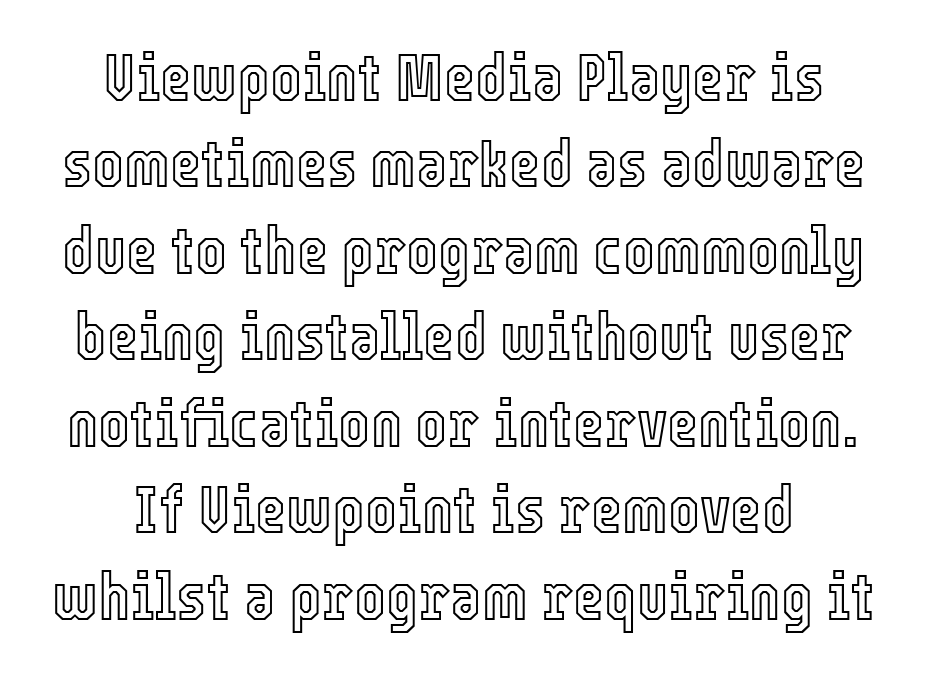
Q: Is the text italic (slanted)? A: No, it is upright.
Q: Is the text underlined? A: No.
Q: Is the spacing between letters normal or unusually wide? A: Normal.
Q: Is the spacing between lines tight, normal or loose? A: Normal.
Q: Width (condensed, normal, or wide)? A: Condensed.
Q: x-height? A: Medium.
Q: Monospaced? A: No.
